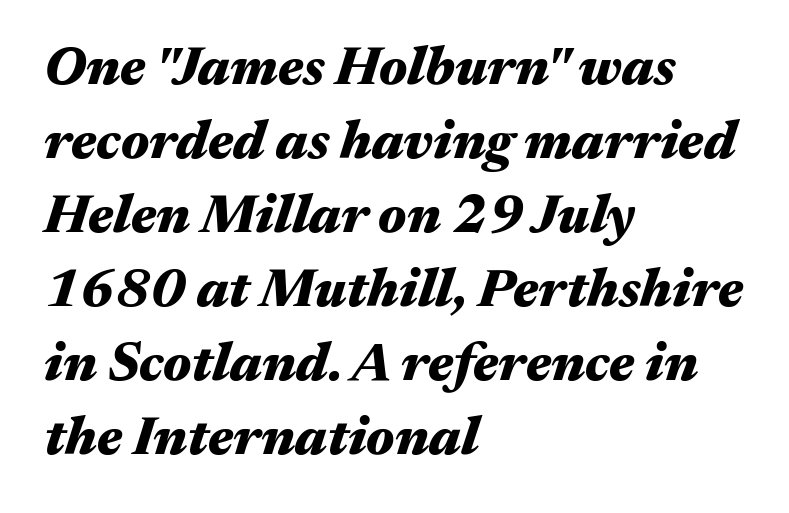
{"italic": "yes", "lean": "right", "slant_degrees": 17, "bold": "yes", "weight": "heavy", "width": "wide", "stroke_contrast": "medium", "x_height": "medium", "monospaced": "no", "underline": "no", "align": "left", "line_spacing": "normal", "line_spacing_ratio": 1.37, "letter_spacing": "normal", "letter_spacing_em": 0.0, "glyph_px": 54}
